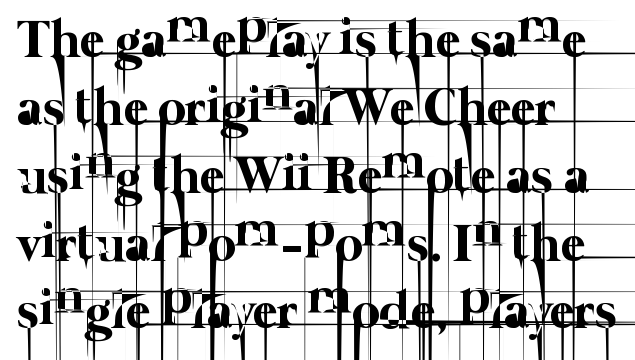
The image shows 53 px thin type; set left-aligned, normal line spacing (1.28x), normal letter spacing, not underlined; low stroke contrast and a medium x-height.
